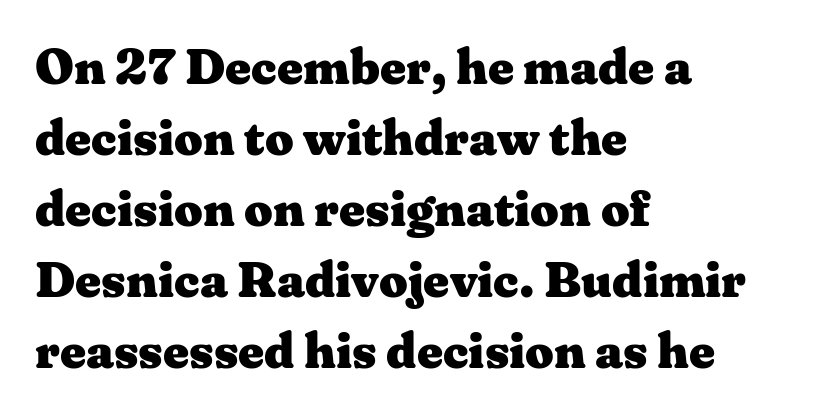
The gap between lines stays unmarked. Observe the ordinary spacing: letters are neighbours, not strangers. Do the characters align in a grid? No, the font is proportional. Type style note: has serifs. Summary of vertical rhythm: regular, with standard interline spacing. Characters remain perfectly vertical along every line.
